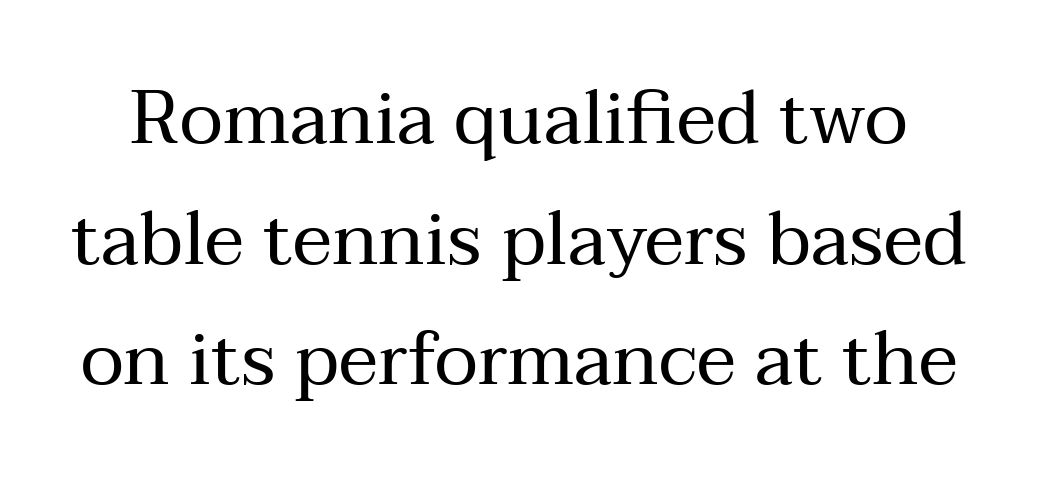
Normally led — the rows are evenly, conventionally spaced. In terms of posture, this sample is upright. Clear beneath every line of the passage. This is not heavy type; no bold has been used.
